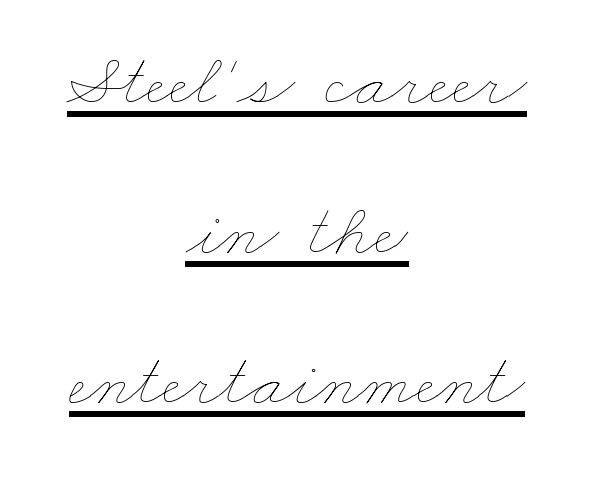
{"bold": "no", "weight": "thin", "width": "wide", "stroke_contrast": "low", "x_height": "small", "monospaced": "no", "underline": "yes", "align": "center", "line_spacing": "loose", "line_spacing_ratio": 2.0, "letter_spacing": "normal", "letter_spacing_em": 0.0, "glyph_px": 75}
